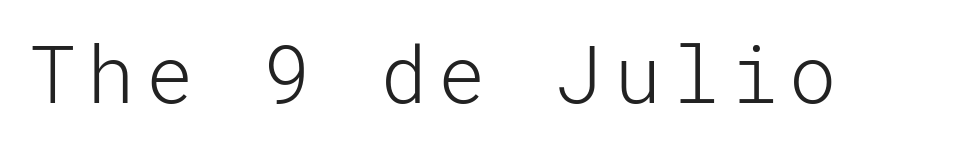
{"serif": "no", "italic": "no", "bold": "no", "weight": "light", "width": "normal", "stroke_contrast": "low", "x_height": "medium", "underline": "no", "glyph_px": 79}
